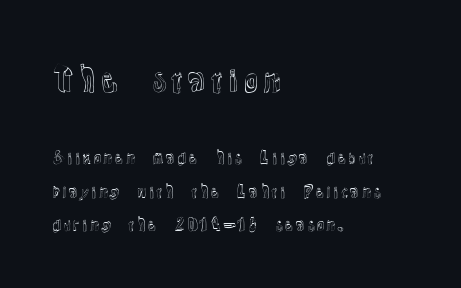
The specimen reads as upright at a glance. Top chunk: large. Bottom chunk: small. These lines stack with their left ends in a neat column. The space between consecutive lines is lavish. Rule under the text: the space is simply empty. These lines are rendered in a variable-pitch font.
